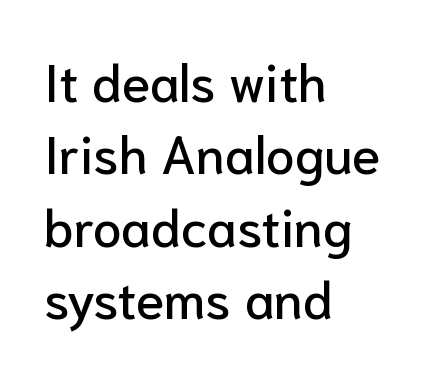
Q: Is the text italic (slanted)? A: No, it is upright.
Q: Is the typeface a serif or a sans-serif typeface? A: Sans-serif.
Q: Is the text underlined? A: No.
Q: How is the paragraph aligned? A: Left-aligned.
Q: Is the spacing between letters normal or unusually wide? A: Normal.
Q: Is the spacing between lines tight, normal or loose? A: Normal.
Q: Width (condensed, normal, or wide)? A: Normal.
Q: Stroke contrast? A: Low.
Q: x-height? A: Medium.
Q: Monospaced? A: No.
